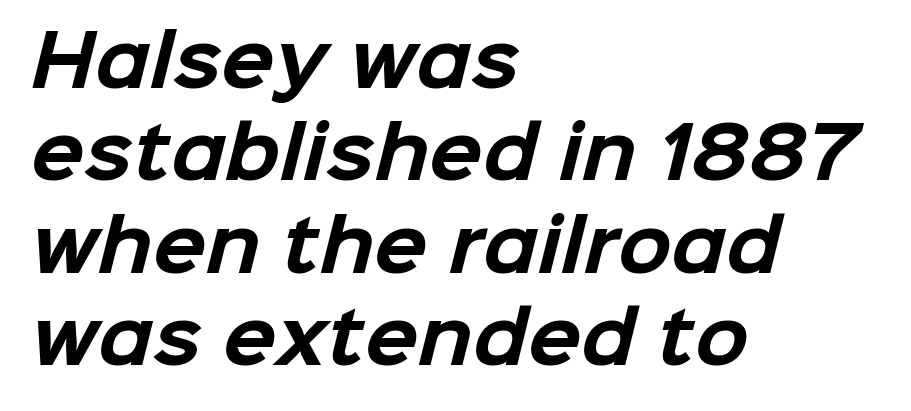
The image shows 70 px bold sans-serif type; set left-aligned, normal line spacing (1.32x), normal letter spacing, not underlined; low stroke contrast and a medium x-height.
